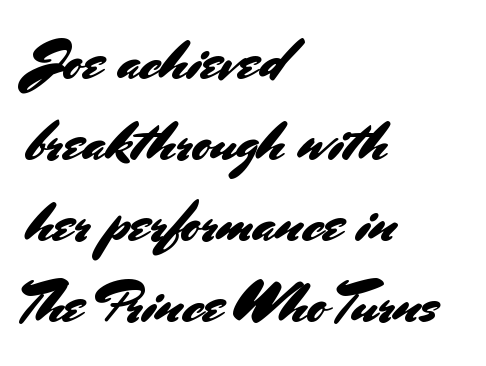
Q: Is the text italic (slanted)? A: Yes.
Q: Is the typeface a serif or a sans-serif typeface? A: Sans-serif.
Q: Is the text underlined? A: No.
Q: How is the paragraph aligned? A: Left-aligned.
Q: Is the spacing between letters normal or unusually wide? A: Normal.
Q: Is the spacing between lines tight, normal or loose? A: Normal.
Q: Width (condensed, normal, or wide)? A: Normal.
Q: Stroke contrast? A: Medium.
Q: x-height? A: Small.
Q: Monospaced? A: No.
